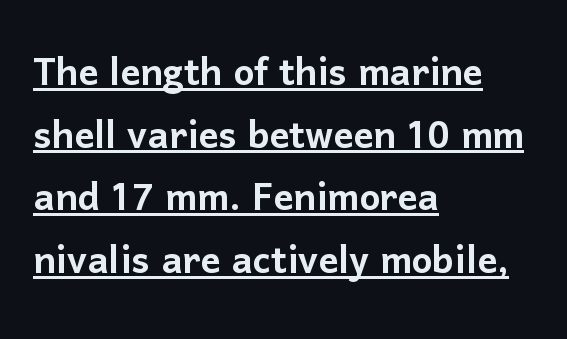
Where is the straight margin? On the left. Normally led — the rows are evenly, conventionally spaced. Character widths vary here, with narrow letters taking less room than wide ones. A sans-serif font was chosen for this passage. The lettering is marked with a stroke running underneath it. Glyph-to-glyph distance matches everyday printed text.
